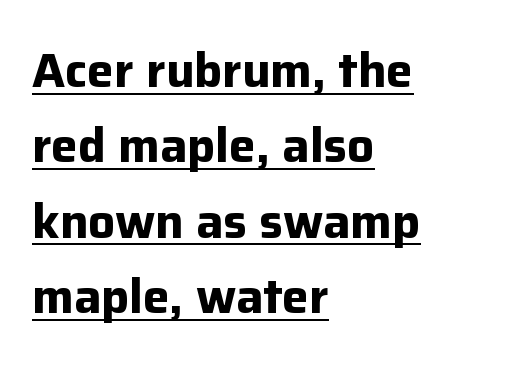
{"serif": "no", "italic": "no", "bold": "yes", "weight": "bold", "width": "normal", "stroke_contrast": "low", "x_height": "medium", "monospaced": "no", "underline": "yes", "align": "left", "line_spacing": "normal", "line_spacing_ratio": 1.57, "letter_spacing": "normal", "letter_spacing_em": 0.0, "glyph_px": 48}
